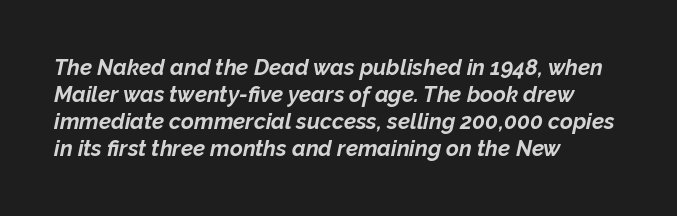
Quick note: italic. Honestly, there is no underline to notice here at all. The tracking reads as untouched default to a designer's eye. Students, this is bold: see how much ink each stroke carries. Is the block centered? No — it sits flush against the left margin.
